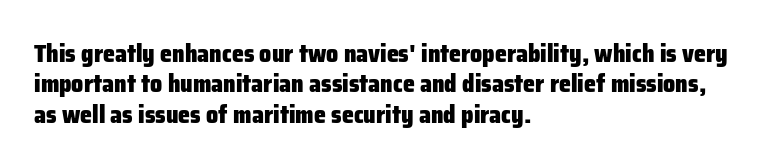
The glyphs are unaccompanied by any horizontal stroke below them. The leading is moderate, giving the passage an even texture. Left-aligned paragraph, ragged on the right. A full-strength bold gives these letters their thick strokes. This sample uses an upright cut, with every glyph sitting square on the baseline.
